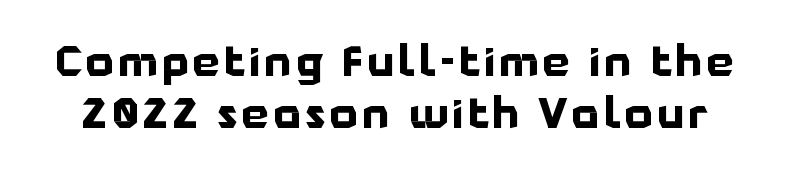
The image shows 43 px bold sans-serif type, upright; set line spacing 1.21x, not underlined; low stroke contrast and a medium x-height.
